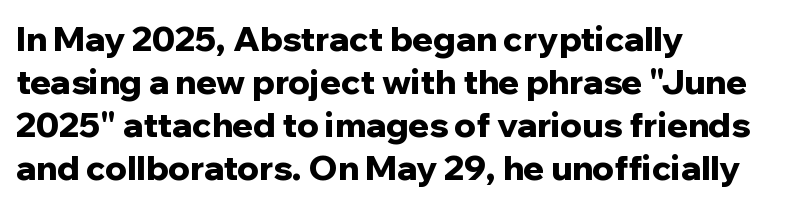
The image shows 34 px bold sans-serif type, upright; set left-aligned, normal line spacing (1.26x), normal letter spacing, not underlined; low stroke contrast and a medium x-height.
